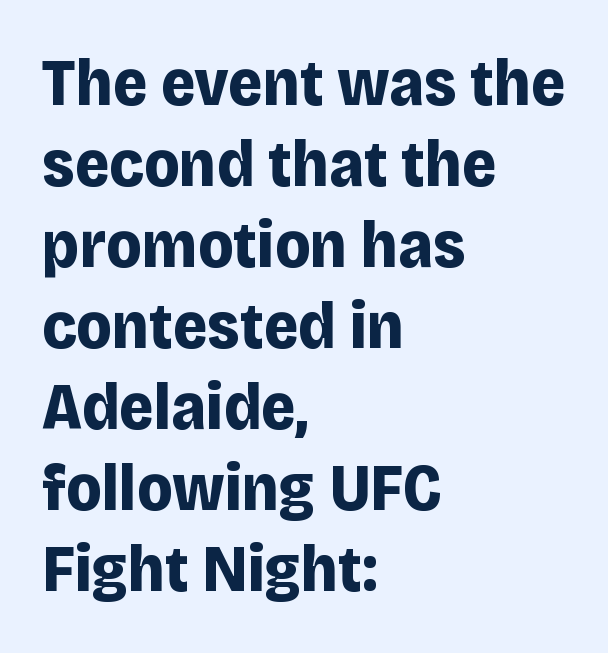
Q: Is the text bold? A: Yes.
Q: Is the text italic (slanted)? A: No, it is upright.
Q: Is the typeface a serif or a sans-serif typeface? A: Sans-serif.
Q: Is the text underlined? A: No.
Q: How is the paragraph aligned? A: Left-aligned.
Q: Is the spacing between letters normal or unusually wide? A: Normal.
Q: Width (condensed, normal, or wide)? A: Normal.
Q: Stroke contrast? A: Low.
Q: x-height? A: Large.
Q: Monospaced? A: No.
